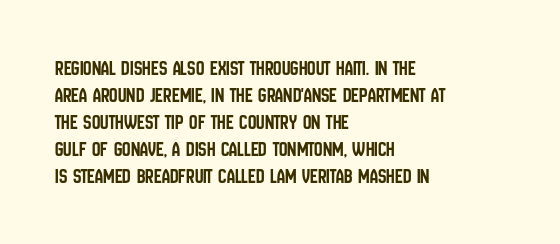
{"italic": "no", "underline": "no", "align": "left", "line_spacing": "normal", "line_spacing_ratio": 1.28, "letter_spacing": "normal", "letter_spacing_em": 0.0, "glyph_px": 21}
